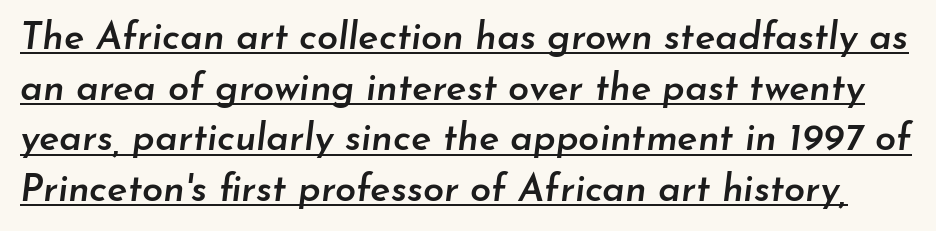
Honestly, the row spacing looks completely unremarkable. Posture: slanted. Emphasis by weight is partial: semibold. The specimen includes a rule beneath the text block's lines.
